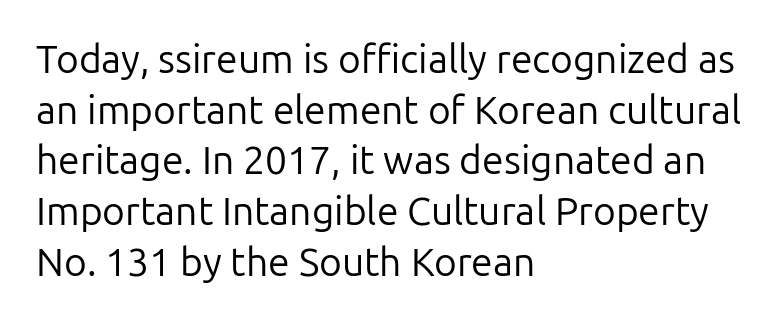
Proportional: the letters do not fall into vertical columns. You can tell from the bare stems that sans-serif type was used. You can tell it's not italic because the verticals are truly vertical. The lines are quadded left. Beneath every word, the page is bare.
